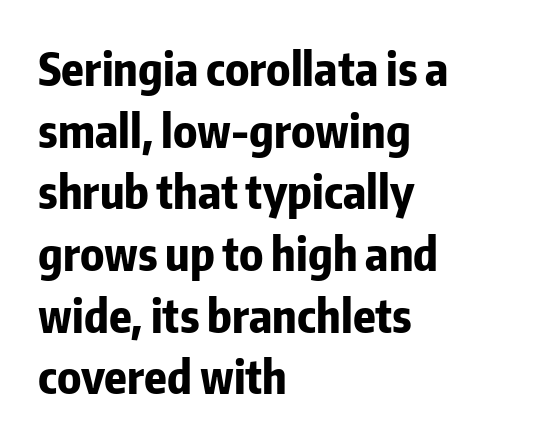
The characters look thick and weighty, a clear bold. Varying glyph widths throughout — classic text-font behaviour. Left-aligned paragraph, ragged on the right. The passage shown has conventional tracking throughout. When letters stand straight like this, we call the style roman or upright. Underlining? Definitely not there.
